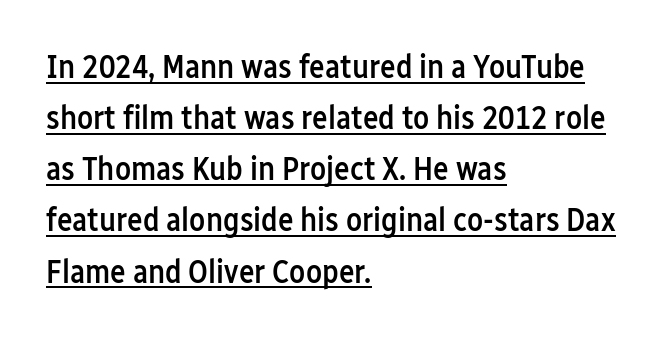
The image shows 33 px semibold, condensed sans-serif type, upright; set left-aligned, normal line spacing (1.55x), normal letter spacing, underlined; low stroke contrast and a medium x-height.
